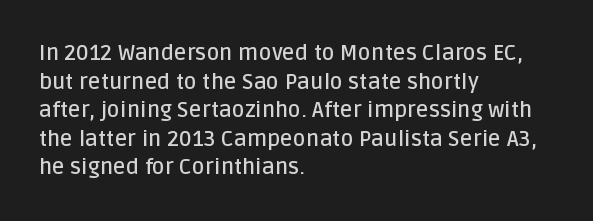
Q: Is the text bold? A: Semi-bold.
Q: Is the text italic (slanted)? A: No, it is upright.
Q: Is the text underlined? A: No.
Q: How is the paragraph aligned? A: Left-aligned.
Q: Is the spacing between letters normal or unusually wide? A: Normal.
Q: Is the spacing between lines tight, normal or loose? A: Normal.
